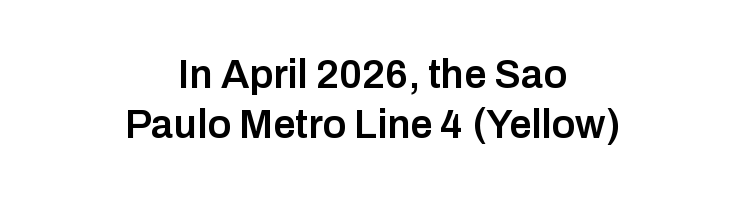
{"serif": "no", "italic": "no", "bold": "semi", "weight": "semibold", "width": "normal", "stroke_contrast": "low", "x_height": "medium", "monospaced": "no", "underline": "no", "align": "center", "line_spacing_ratio": 1.24, "letter_spacing": "normal", "letter_spacing_em": 0.0, "glyph_px": 40}
